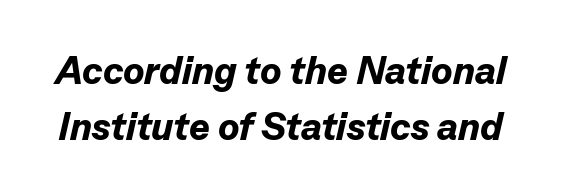
The image shows 39 px bold type, italic (leaning right); set normal line spacing (1.43x), normal letter spacing, not underlined; low stroke contrast and a medium x-height.
